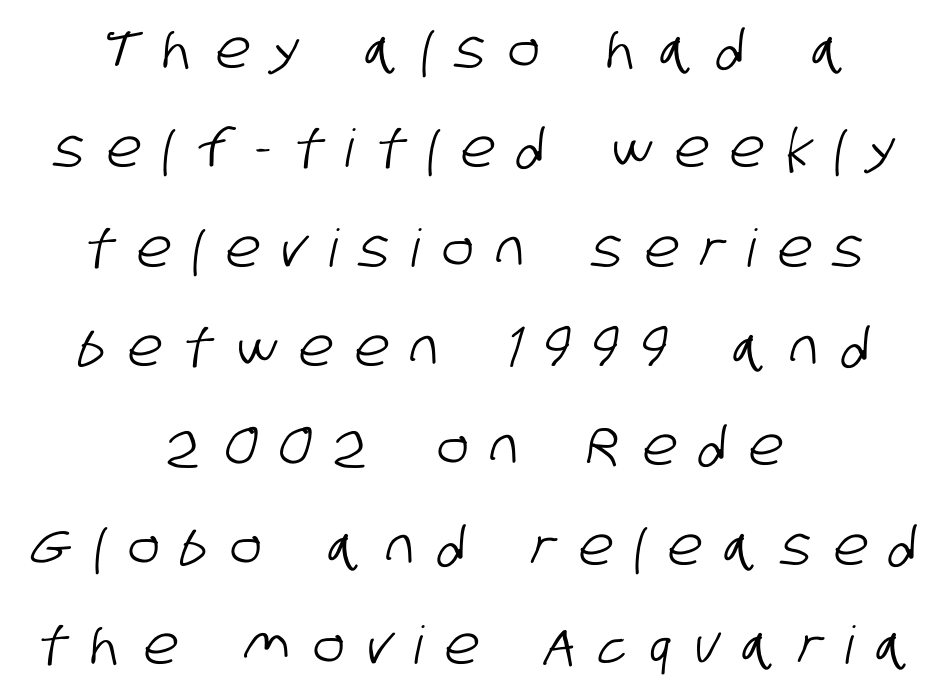
{"serif": "no", "width": "condensed", "stroke_contrast": "low", "x_height": "large", "monospaced": "no", "underline": "no", "align": "center", "line_spacing": "loose", "line_spacing_ratio": 1.91, "letter_spacing": "wide", "letter_spacing_em": 0.44, "glyph_px": 52}
